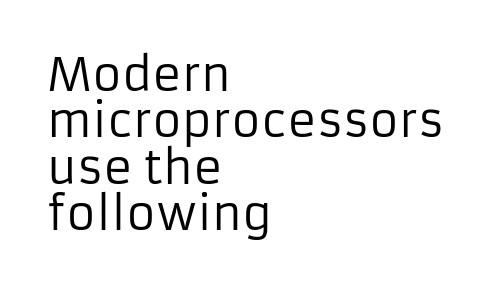
{"serif": "no", "italic": "no", "bold": "no", "weight": "regular", "width": "normal", "stroke_contrast": "low", "x_height": "medium", "monospaced": "no", "underline": "no", "align": "left", "line_spacing": "tight", "line_spacing_ratio": 1.03, "letter_spacing": "normal", "letter_spacing_em": 0.0, "glyph_px": 45}
